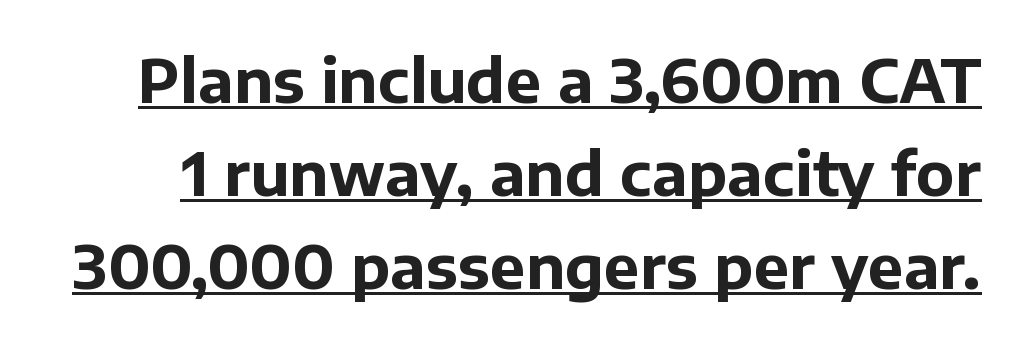
Q: Is the text bold? A: Yes.
Q: Is the text italic (slanted)? A: No, it is upright.
Q: Is the typeface a serif or a sans-serif typeface? A: Sans-serif.
Q: Is the text underlined? A: Yes.
Q: Is the spacing between letters normal or unusually wide? A: Normal.
Q: Is the spacing between lines tight, normal or loose? A: Normal.
Q: Width (condensed, normal, or wide)? A: Normal.
Q: Stroke contrast? A: Low.
Q: x-height? A: Medium.
Q: Monospaced? A: No.
